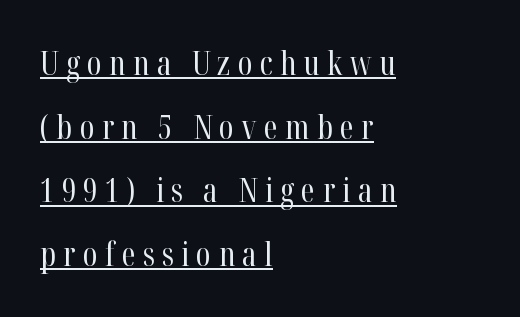
{"serif": "yes", "italic": "no", "bold": "no", "weight": "regular", "width": "condensed", "stroke_contrast": "high", "x_height": "medium", "monospaced": "no", "underline": "yes", "align": "left", "line_spacing": "loose", "line_spacing_ratio": 1.99, "letter_spacing": "wide", "letter_spacing_em": 0.23, "glyph_px": 32}
